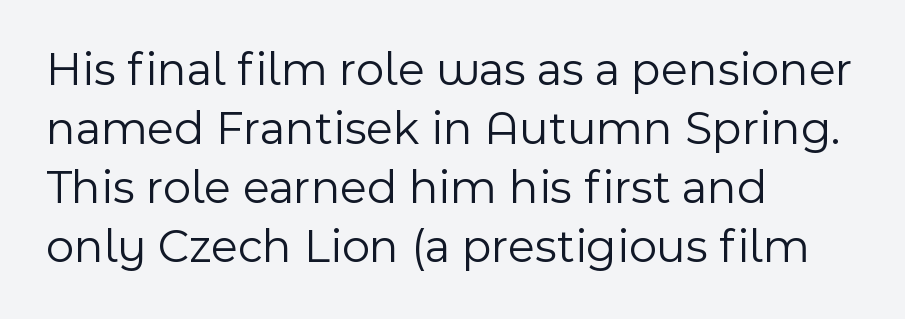
Q: Is the text bold? A: No.
Q: Is the text italic (slanted)? A: No, it is upright.
Q: Is the typeface a serif or a sans-serif typeface? A: Sans-serif.
Q: Is the text underlined? A: No.
Q: How is the paragraph aligned? A: Left-aligned.
Q: Is the spacing between letters normal or unusually wide? A: Normal.
Q: Width (condensed, normal, or wide)? A: Normal.
Q: x-height? A: Medium.
Q: Monospaced? A: No.
